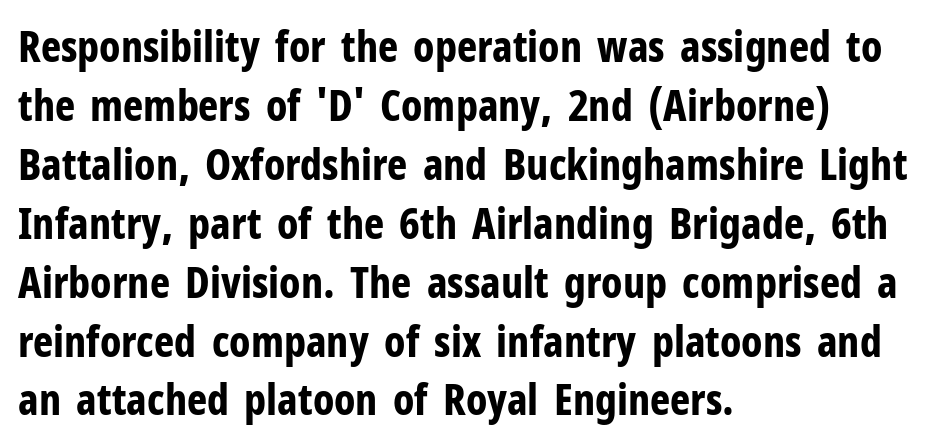
The image shows 43 px bold, condensed sans-serif type, upright; set left-aligned, normal line spacing (1.37x), normal letter spacing, not underlined; low stroke contrast and a medium x-height.
